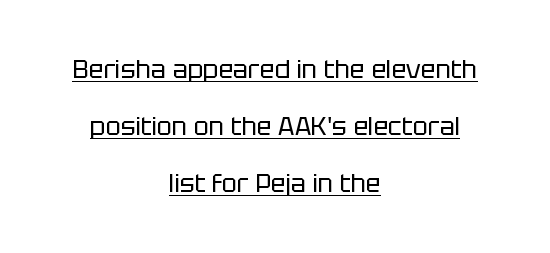
{"italic": "no", "bold": "no", "underline": "yes", "align": "center", "line_spacing": "loose", "line_spacing_ratio": 2.28, "letter_spacing": "normal", "letter_spacing_em": 0.0, "glyph_px": 25}
